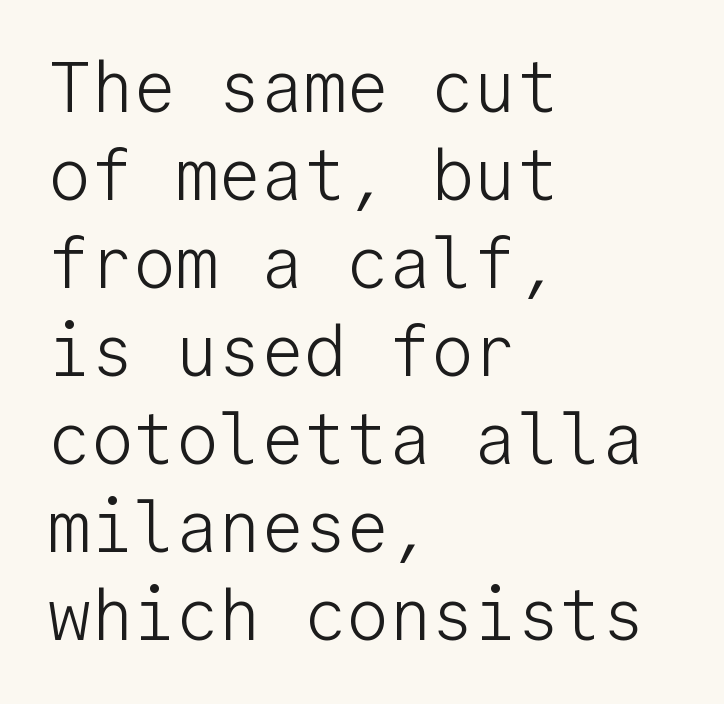
The characters are drawn with everyday or finer stroke widths. These lines are composed in type without serifs. Is this a fixed-width face? Yes — each glyph sits in an identical cell. Each word holds together tightly as a unit, with standard inter-letter gaps. Nobody drew a line under any word here. Italic? Not at all — the glyphs are vertical.
